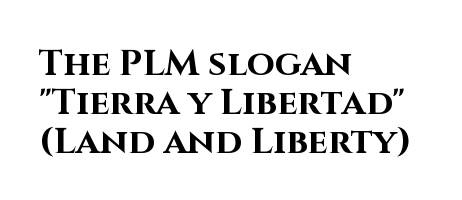
Q: Is the text bold? A: Yes.
Q: Is the text italic (slanted)? A: No, it is upright.
Q: Is the typeface a serif or a sans-serif typeface? A: Sans-serif.
Q: Is the text underlined? A: No.
Q: How is the paragraph aligned? A: Left-aligned.
Q: Is the spacing between letters normal or unusually wide? A: Normal.
Q: Is the spacing between lines tight, normal or loose? A: Tight.
Q: Width (condensed, normal, or wide)? A: Normal.
Q: Stroke contrast? A: High.
Q: x-height? A: Large.
Q: Monospaced? A: No.
